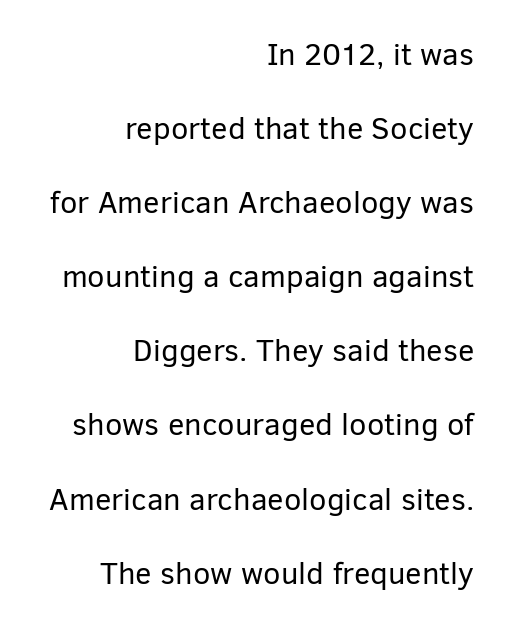
{"serif": "no", "italic": "no", "bold": "no", "weight": "regular", "width": "normal", "stroke_contrast": "low", "x_height": "medium", "monospaced": "no", "underline": "no", "align": "right", "line_spacing": "loose", "line_spacing_ratio": 2.39, "letter_spacing": "normal", "letter_spacing_em": 0.0, "glyph_px": 31}
